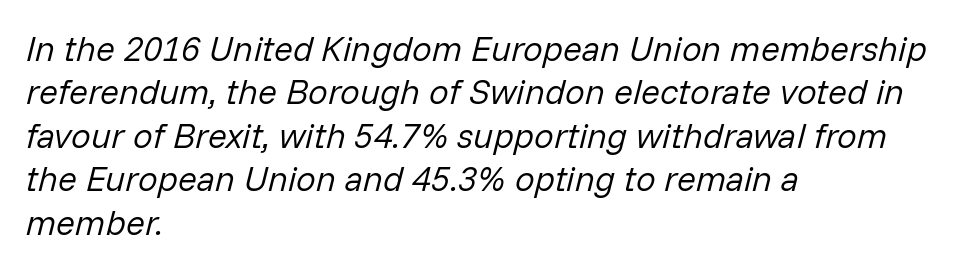
If you drew a line through each stem, it would be angled. The specimen omits any rule beneath the text block's lines. Where is the straight margin? On the left. The face used here is proportionally spaced, like ordinary book or web type. The strokes are not fattened; the text isn't bold.
